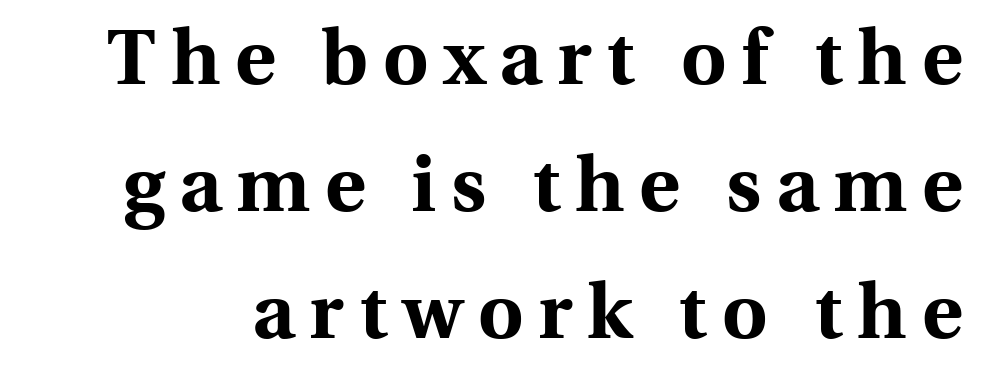
The image shows 78 px bold serif type, upright; set normal line spacing (1.63x), not underlined; a medium x-height.
